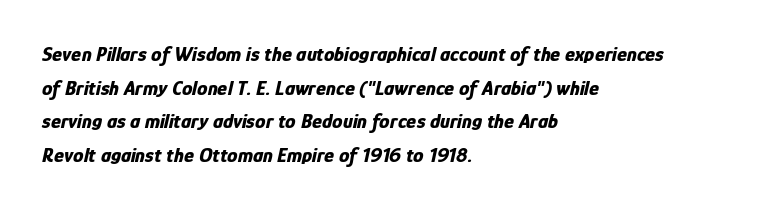
The image shows 21 px bold type, italic (leaning right); set left-aligned, normal line spacing (1.6x), normal letter spacing, not underlined.
